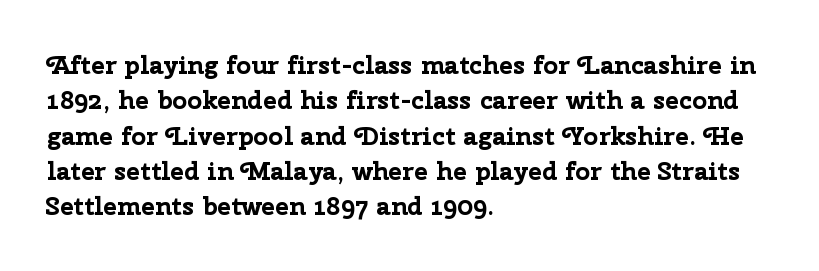
The image shows 26 px bold type, upright; set left-aligned, normal line spacing (1.36x), normal letter spacing, not underlined.
